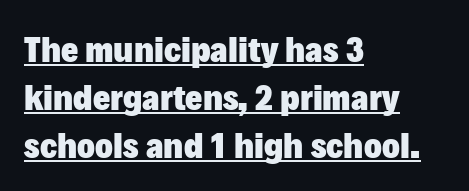
Leftover space on each line is placed entirely after the last word. Leading: standard. This is heavy type, rendered in bold. Every stem runs plumb, perpendicular to the baseline. In terms of letterspacing, this is plain default setting.
